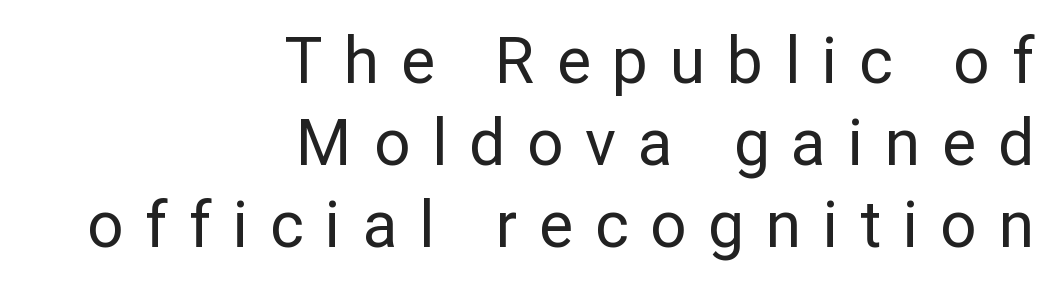
The image shows 64 px regular-weight sans-serif type, upright; set right-aligned, normal line spacing (1.28x), unusually wide letter spacing (+0.34 em), not underlined; low stroke contrast and a medium x-height.
